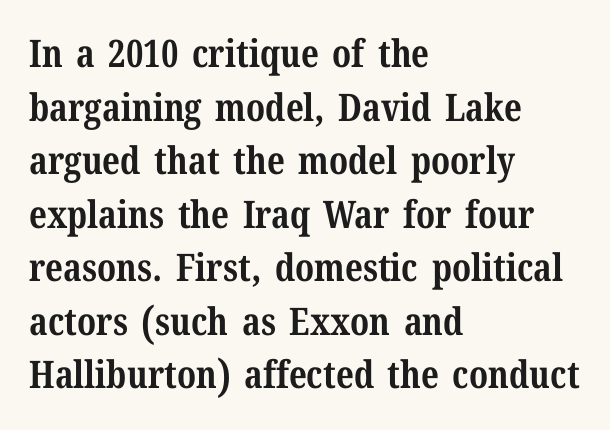
{"serif": "yes", "italic": "no", "bold": "yes", "weight": "bold", "width": "normal", "stroke_contrast": "medium", "x_height": "medium", "monospaced": "no", "underline": "no", "align": "left", "line_spacing": "normal", "line_spacing_ratio": 1.41, "letter_spacing": "normal", "letter_spacing_em": 0.0, "glyph_px": 38}
